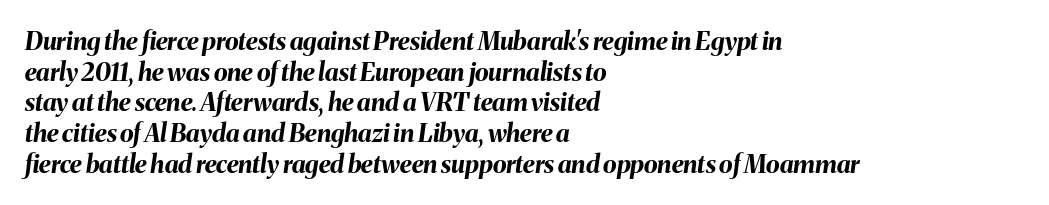
The image shows 25 px bold type, italic (leaning right); set left-aligned, line spacing 1.23x, normal letter spacing, not underlined.
